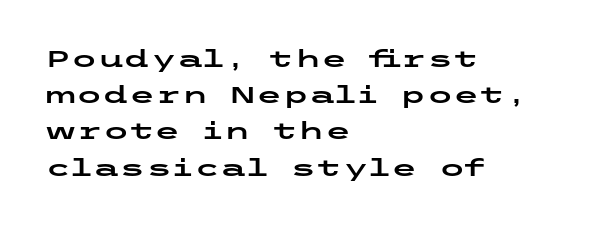
{"italic": "no", "underline": "no", "align": "left", "line_spacing": "normal", "line_spacing_ratio": 1.51, "letter_spacing": "normal", "letter_spacing_em": 0.0, "glyph_px": 24}
